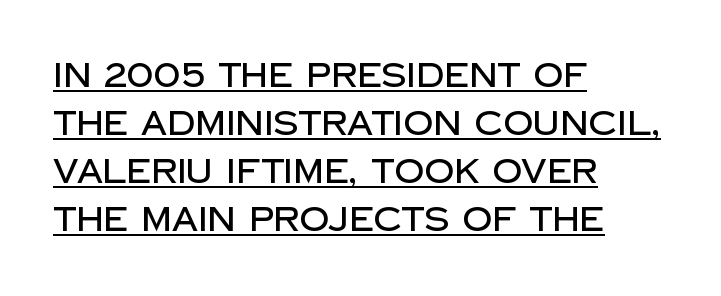
The image shows 33 px sans-serif type, upright; set left-aligned, normal line spacing (1.45x), normal letter spacing, underlined; low stroke contrast and a large x-height.
